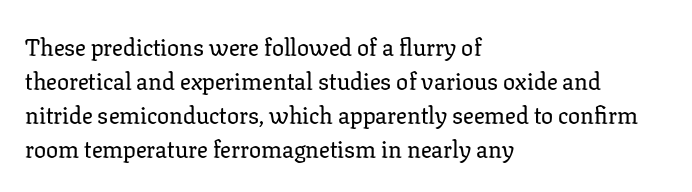
Each word holds together tightly as a unit, with standard inter-letter gaps. Horizontally, the lines are justified to the leading edge only. Check the space under the baseline: it is left empty. Leading matches the norm, producing a regular column.
